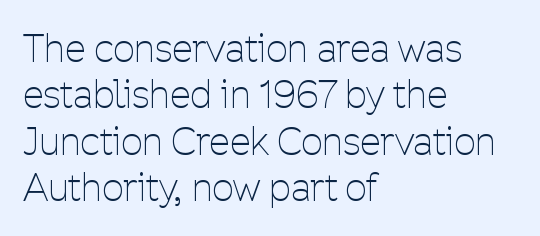
Students, note that the glyphs here touch the page at normal intervals. Serif or sans? Sans — the stroke terminals are bare. Italic? Not at all — the glyphs are vertical. The strip under each line holds only bare page.
